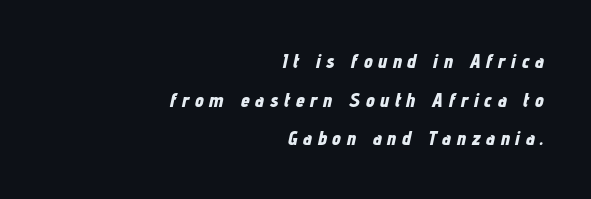
Q: Is the text bold? A: Yes.
Q: Is the text italic (slanted)? A: Yes, it leans right by about 12 degrees.
Q: Is the text underlined? A: No.
Q: How is the paragraph aligned? A: Right-aligned.
Q: Is the spacing between letters normal or unusually wide? A: Unusually wide.
Q: Is the spacing between lines tight, normal or loose? A: Loose.
